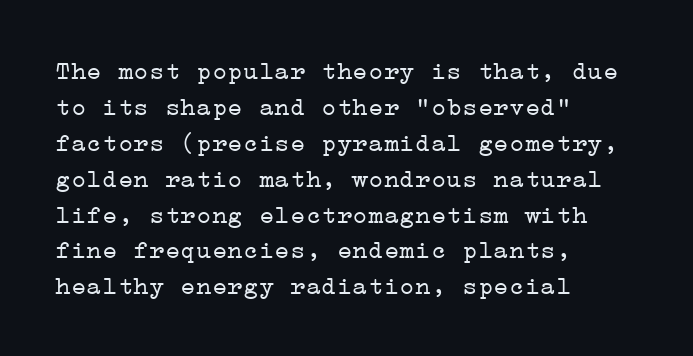
Q: Is the text bold? A: No.
Q: Is the text italic (slanted)? A: No, it is upright.
Q: Is the text underlined? A: No.
Q: How is the paragraph aligned? A: Left-aligned.
Q: Is the spacing between letters normal or unusually wide? A: Normal.
Q: Is the spacing between lines tight, normal or loose? A: Normal.
